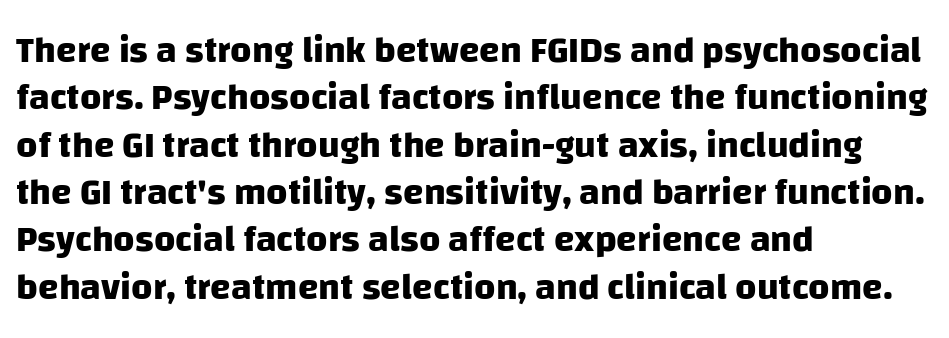
Notice how thick the strokes are: this is what a full bold looks like. Vertical spacing — default. Underlining? Definitely not there. Character widths vary here, with narrow letters taking less room than wide ones.
